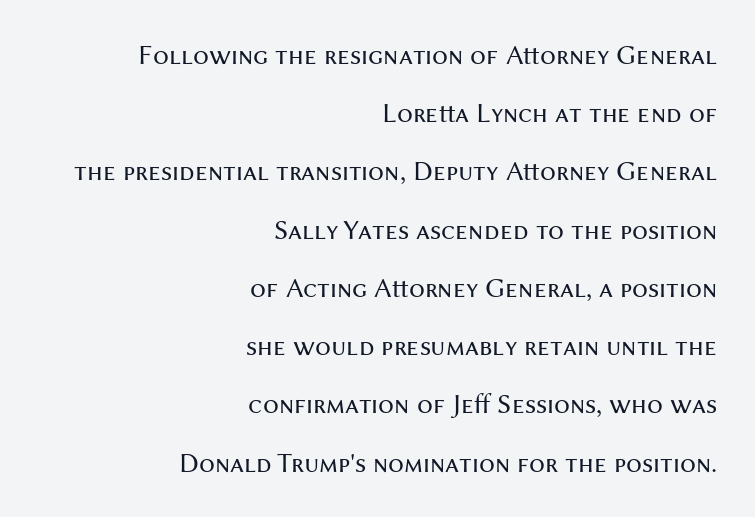
Is the type heavy? It reads as light-to-regular instead. Is this a fixed-width face? No — the glyphs have proportional, varying widths. Note: no serifs on the glyphs. This rendering uses right alignment, leaving the left contour irregular.
